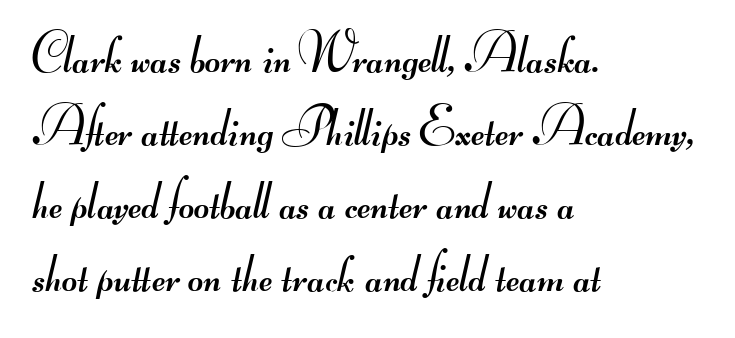
The image shows 53 px regular-weight, wide sans-serif type; set left-aligned, normal line spacing (1.38x), normal letter spacing, not underlined; medium stroke contrast.
